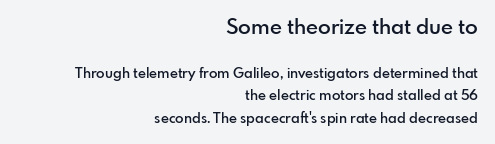
Q: Is the text bold? A: Semi-bold.
Q: Is the text italic (slanted)? A: No, it is upright.
Q: Is the text underlined? A: No.
Q: How is the paragraph aligned? A: Right-aligned.
Q: Is the spacing between letters normal or unusually wide? A: Normal.
Q: Is the spacing between lines tight, normal or loose? A: Normal.
Q: Which block of text is set in a larger size, the first (top) or the second (bottom)? A: The first (top) one.
